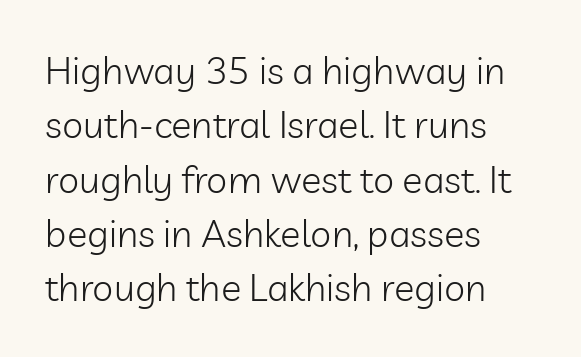
Reading down the block, your eye returns to a fixed left position each line. Horizontal bands of white between lines are of average thickness. Think of a printed novel: that variable character pitch is what you see here. Style check: upright. A sans-serif font was chosen for this passage.
